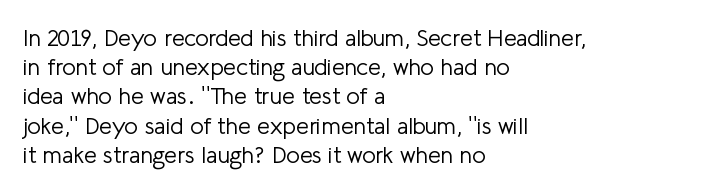
The image shows 23 px text type, upright; set left-aligned, normal line spacing (1.27x), normal letter spacing, not underlined.
